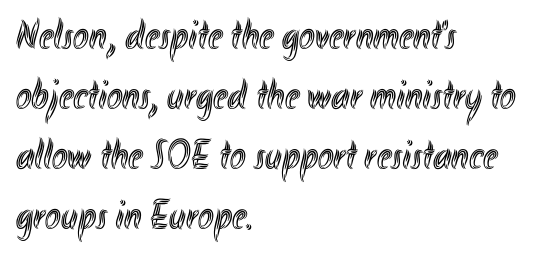
Q: Is the text italic (slanted)? A: Yes.
Q: Is the text underlined? A: No.
Q: How is the paragraph aligned? A: Left-aligned.
Q: Is the spacing between letters normal or unusually wide? A: Normal.
Q: Is the spacing between lines tight, normal or loose? A: Normal.
Q: Width (condensed, normal, or wide)? A: Condensed.
Q: x-height? A: Small.
Q: Monospaced? A: No.
